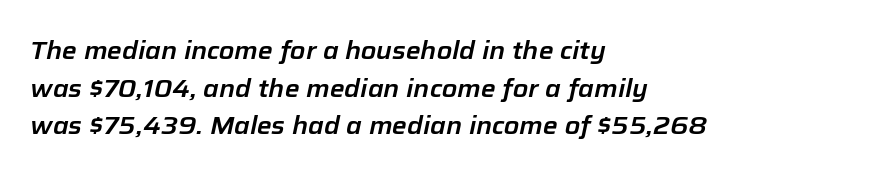
The axis of the letterforms is tilted away from vertical. The space between consecutive lines is moderate. No word sits above an underline. Horizontally, the lines are justified to the leading edge only. Here the glyphs are tracked normally, forming tight word shapes.
